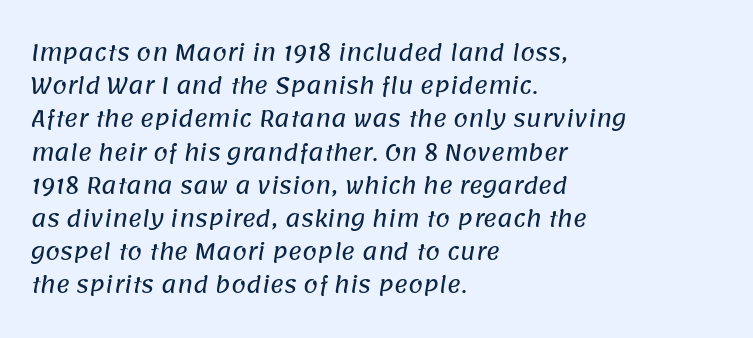
Q: Is the text underlined? A: No.
Q: How is the paragraph aligned? A: Left-aligned.
Q: Is the spacing between letters normal or unusually wide? A: Normal.
Q: Is the spacing between lines tight, normal or loose? A: Normal.
